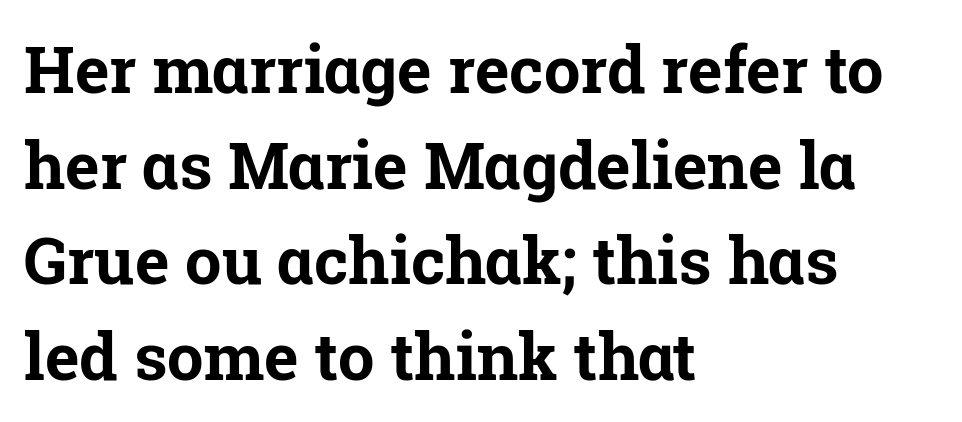
Q: Is the text bold? A: Yes.
Q: Is the text italic (slanted)? A: No, it is upright.
Q: Is the typeface a serif or a sans-serif typeface? A: Serif.
Q: Is the text underlined? A: No.
Q: How is the paragraph aligned? A: Left-aligned.
Q: Is the spacing between letters normal or unusually wide? A: Normal.
Q: Is the spacing between lines tight, normal or loose? A: Normal.
Q: Width (condensed, normal, or wide)? A: Normal.
Q: Stroke contrast? A: Low.
Q: x-height? A: Medium.
Q: Monospaced? A: No.
